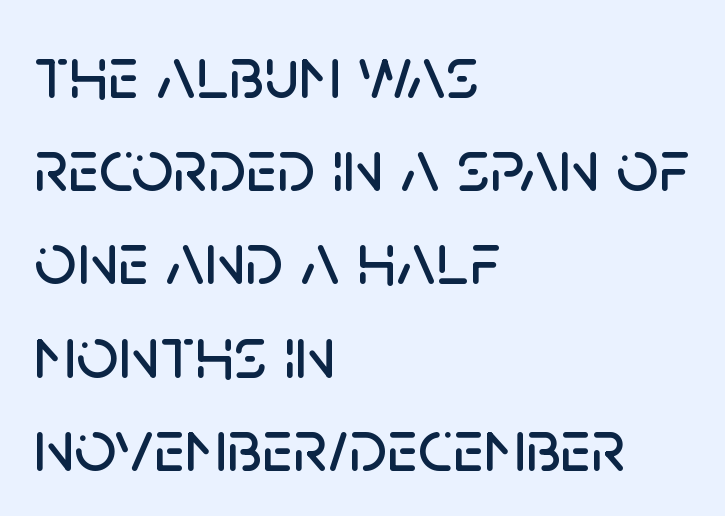
{"serif": "no", "italic": "no", "width": "normal", "stroke_contrast": "low", "x_height": "large", "monospaced": "no", "underline": "no", "align": "left", "line_spacing": "normal", "line_spacing_ratio": 1.26, "letter_spacing": "normal", "letter_spacing_em": 0.0, "glyph_px": 74}
